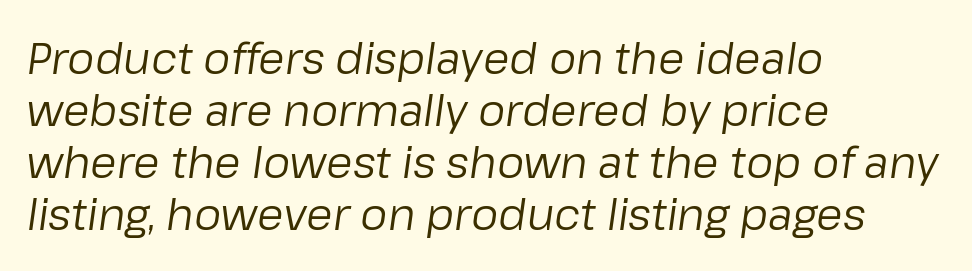
{"italic": "yes", "lean": "right", "slant_degrees": 8, "bold": "no", "weight": "regular", "width": "normal", "stroke_contrast": "low", "x_height": "medium", "monospaced": "no", "underline": "no", "align": "left", "line_spacing_ratio": 1.21, "letter_spacing": "normal", "letter_spacing_em": 0.0, "glyph_px": 43}
